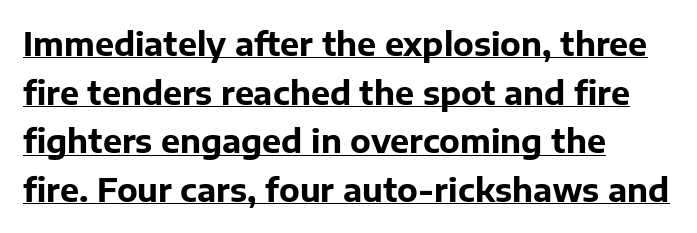
The image shows 32 px bold sans-serif type, upright; set left-aligned, normal line spacing (1.52x), normal letter spacing, underlined; low stroke contrast and a medium x-height.
